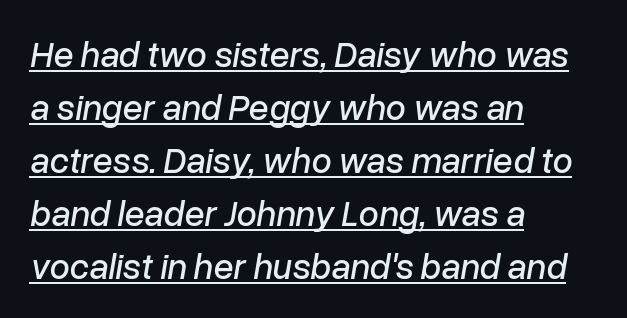
Q: Is the text italic (slanted)? A: Yes, it leans right by about 10 degrees.
Q: Is the text underlined? A: Yes.
Q: How is the paragraph aligned? A: Left-aligned.
Q: Is the spacing between letters normal or unusually wide? A: Normal.
Q: Is the spacing between lines tight, normal or loose? A: Normal.
Q: Width (condensed, normal, or wide)? A: Normal.
Q: Stroke contrast? A: Low.
Q: x-height? A: Medium.
Q: Monospaced? A: No.
